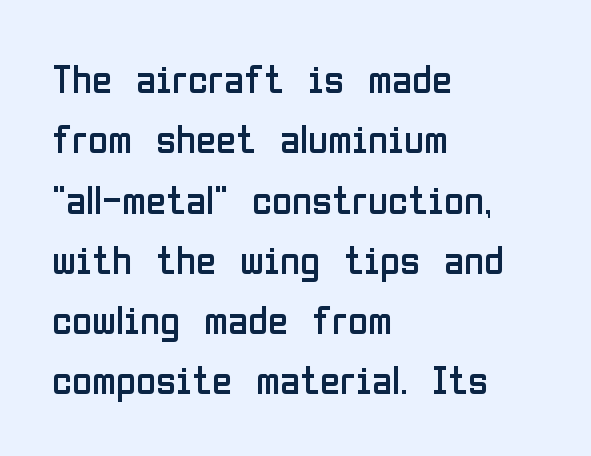
The image shows 41 px regular-weight, condensed sans-serif type, upright; set left-aligned, normal line spacing (1.47x), normal letter spacing, not underlined; low stroke contrast and a medium x-height.
